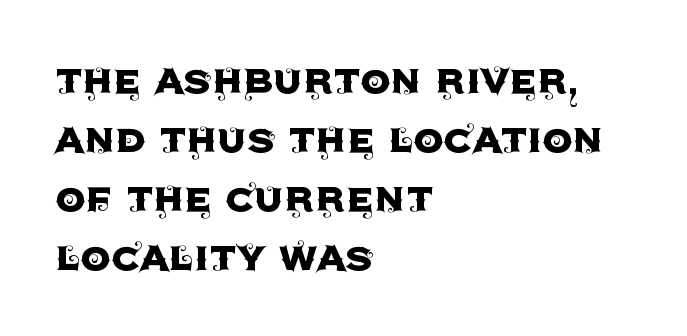
{"serif": "no", "italic": "no", "width": "normal", "x_height": "large", "monospaced": "no", "underline": "no", "align": "left", "line_spacing_ratio": 1.23, "letter_spacing": "normal", "letter_spacing_em": 0.0, "glyph_px": 48}
